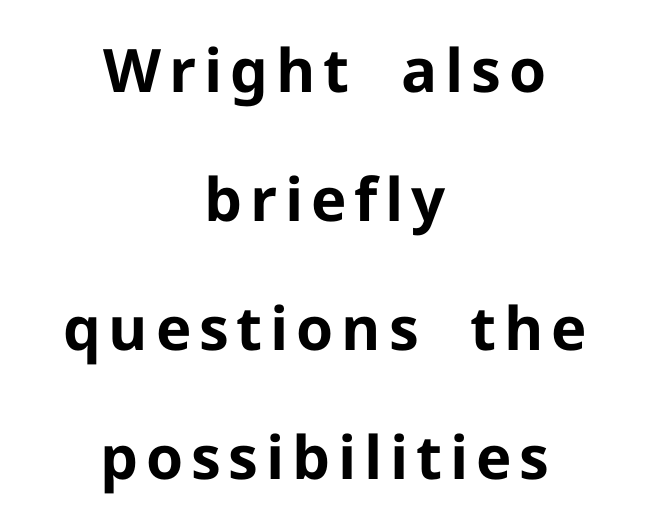
{"serif": "no", "italic": "no", "bold": "yes", "weight": "bold", "width": "normal", "stroke_contrast": "low", "x_height": "medium", "monospaced": "no", "underline": "no", "align": "center", "line_spacing": "loose", "line_spacing_ratio": 2.15, "glyph_px": 60}
